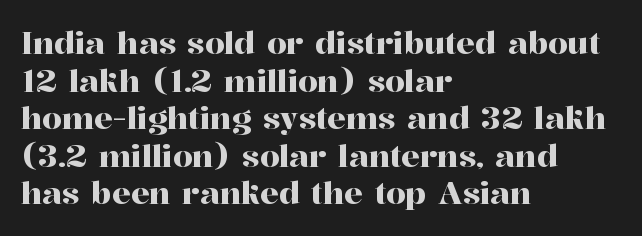
Do the letters lean? They stand straight. Only glyphs here, with clear space below each row. Font category for this specimen: serif. The letters advance in unequal steps, a hallmark of proportional type. Visually the block forms a straight wall on the left and a jagged coastline on the right. This rendering leaves character spacing at its baseline value.
